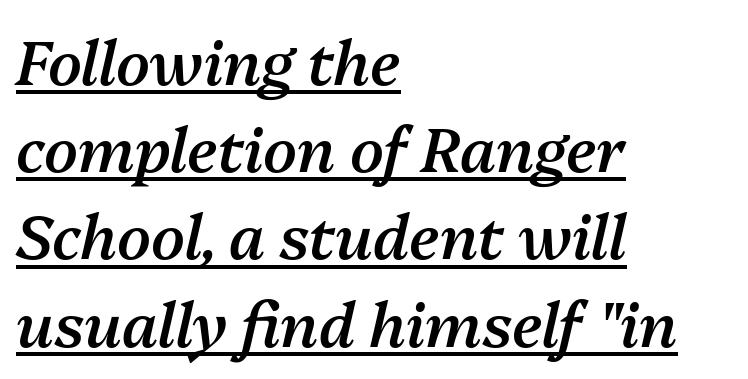
{"italic": "yes", "lean": "right", "slant_degrees": 13, "bold": "semi", "weight": "semibold", "width": "normal", "stroke_contrast": "medium", "x_height": "medium", "monospaced": "no", "underline": "yes", "align": "left", "line_spacing": "normal", "line_spacing_ratio": 1.43, "letter_spacing": "normal", "letter_spacing_em": 0.0, "glyph_px": 61}
